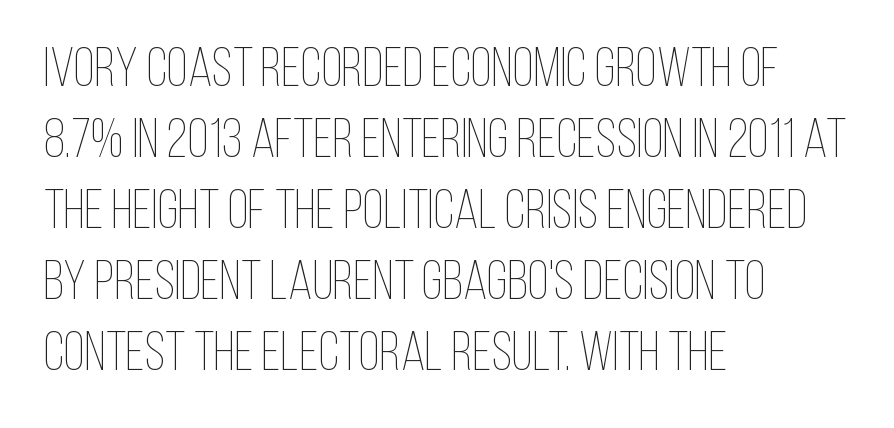
The image shows 55 px thin, condensed type, upright; set left-aligned, normal line spacing (1.29x), normal letter spacing, not underlined; low stroke contrast and a large x-height.
